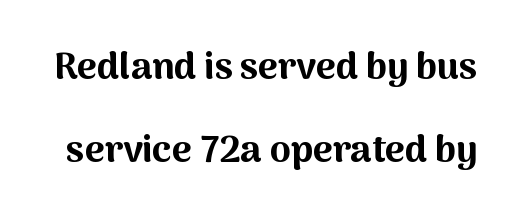
{"serif": "no", "italic": "no", "bold": "yes", "weight": "bold", "width": "normal", "stroke_contrast": "medium", "x_height": "medium", "monospaced": "no", "underline": "no", "line_spacing": "loose", "line_spacing_ratio": 2.18, "letter_spacing": "normal", "letter_spacing_em": 0.0, "glyph_px": 38}
